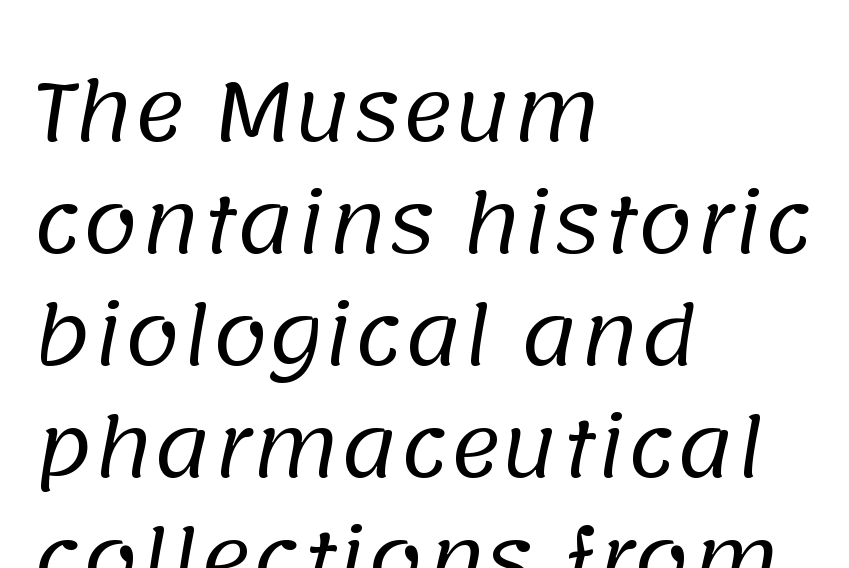
Q: Is the text bold? A: No.
Q: Is the typeface a serif or a sans-serif typeface? A: Sans-serif.
Q: Is the text underlined? A: No.
Q: How is the paragraph aligned? A: Left-aligned.
Q: Is the spacing between letters normal or unusually wide? A: Normal.
Q: Is the spacing between lines tight, normal or loose? A: Normal.
Q: Width (condensed, normal, or wide)? A: Normal.
Q: Stroke contrast? A: Low.
Q: x-height? A: Large.
Q: Monospaced? A: No.
